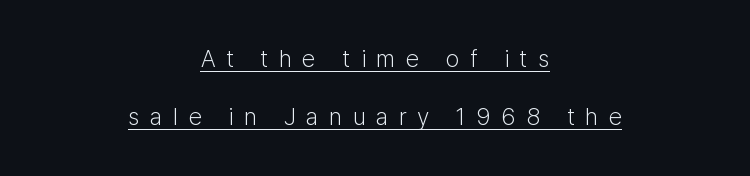
You could only call the tracking loose — the letters float apart. Compared with a typical body face, this is equally light or lighter still. Italic? Not at all — the glyphs are vertical. The rendering uses the underline text-decoration. Quick note: interline space is abundant. The rag falls on both sides of this text block equally.
